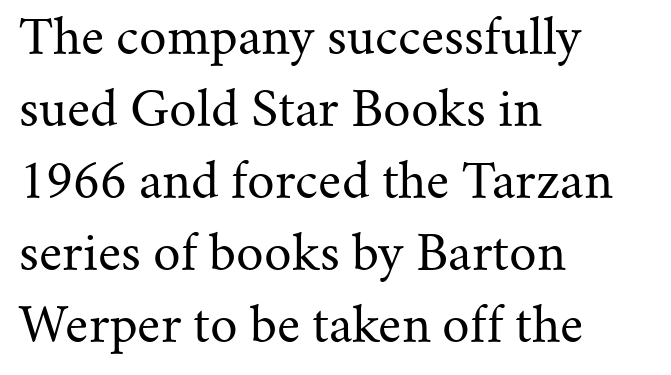
Vertical strokes here are truly vertical. The line texture is even and compact thanks to regular tracking. Ink coverage per letter is moderate at most. The space directly below the letters is spotless.
